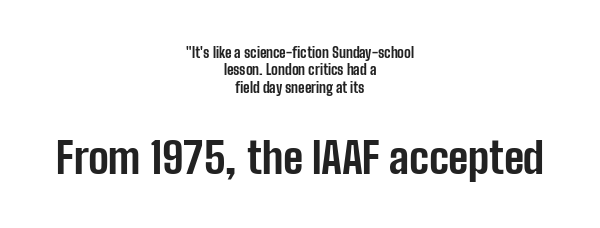
{"serif": "no", "italic": "no", "bold": "yes", "weight": "bold", "width": "condensed", "stroke_contrast": "low", "x_height": "medium", "monospaced": "no", "underline": "no", "align": "center", "line_spacing": "normal", "line_spacing_ratio": 1.25, "letter_spacing": "normal", "letter_spacing_em": 0.0, "larger_block": "second", "size_ratio": 3.07, "glyph_px": 43}
